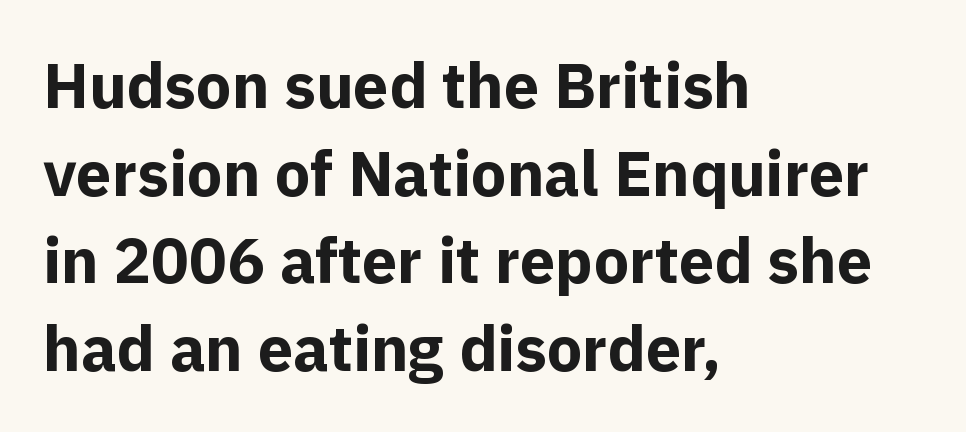
Between one letter and the next there's only the usual sliver of space. The passage shown stacks its lines at a standard gap. Plain, unruled lines of type. A typesetter would mark this as roman, not italic. The passage shown is typed in a proportional face where columns would drift.
